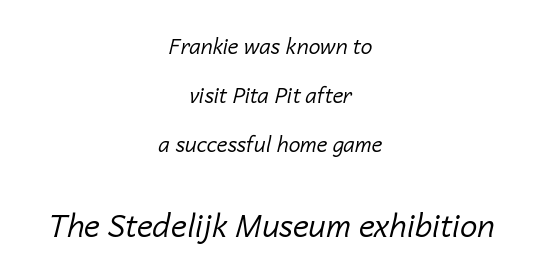
Yep, that's italic — everything's leaning. What stands out about the letter spacing? Nothing — it is the standard amount. The passage shown stacks its lines with a broad gap. The words here are not underlined.
